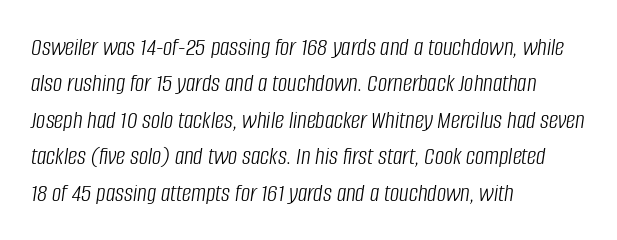
The image shows 26 px text type, italic (leaning right); set left-aligned, normal line spacing (1.4x), normal letter spacing, not underlined.
